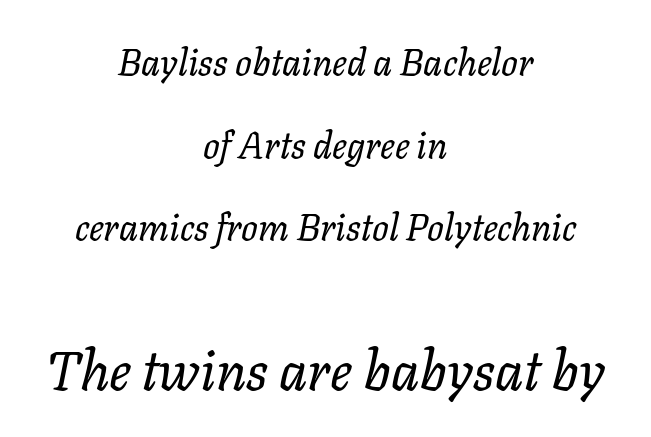
{"italic": "yes", "lean": "right", "slant_degrees": 11, "bold": "no", "weight": "regular", "width": "normal", "stroke_contrast": "low", "x_height": "medium", "monospaced": "no", "underline": "no", "align": "center", "line_spacing": "loose", "line_spacing_ratio": 2.23, "letter_spacing": "normal", "letter_spacing_em": 0.0, "larger_block": "second", "size_ratio": 1.49, "glyph_px": 55}
